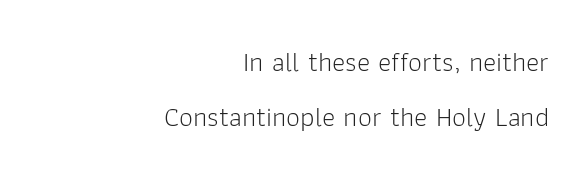
{"serif": "no", "italic": "no", "bold": "no", "weight": "light", "width": "normal", "stroke_contrast": "low", "x_height": "medium", "monospaced": "no", "underline": "no", "align": "right", "line_spacing": "loose", "line_spacing_ratio": 1.97, "letter_spacing": "normal", "letter_spacing_em": 0.0, "glyph_px": 28}
